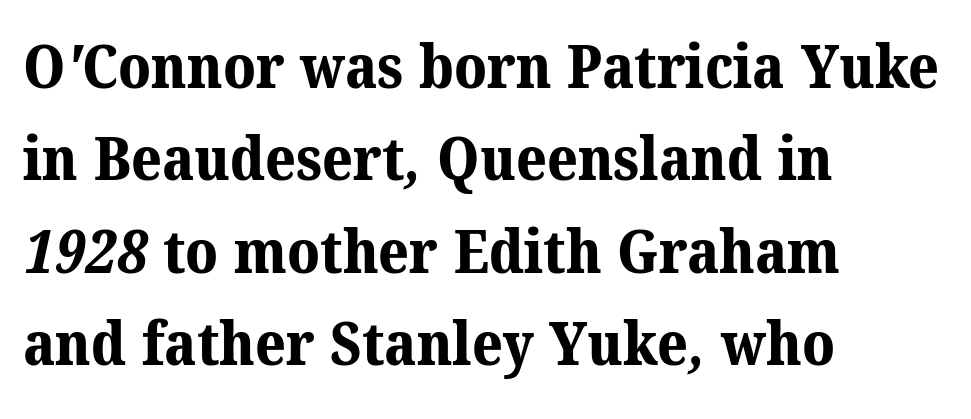
{"serif": "yes", "bold": "yes", "weight": "bold", "width": "normal", "stroke_contrast": "medium", "x_height": "medium", "monospaced": "no", "underline": "no", "align": "left", "line_spacing": "normal", "line_spacing_ratio": 1.54, "letter_spacing": "normal", "letter_spacing_em": 0.0, "glyph_px": 60}
